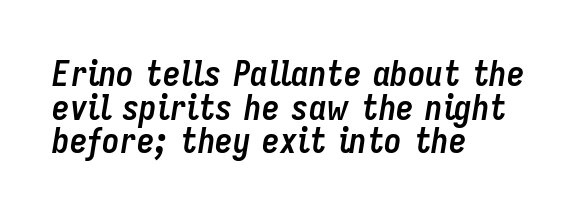
The image shows 35 px semibold, condensed type, italic (leaning right); set left-aligned, tight line spacing (0.96x), normal letter spacing, not underlined; low stroke contrast and a medium x-height.
